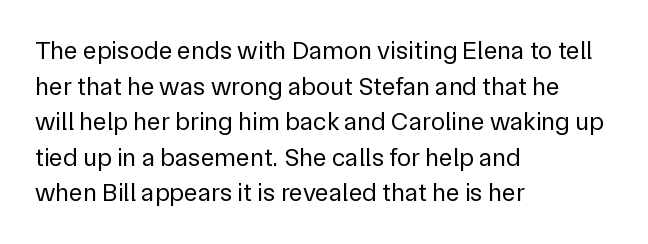
Q: Is the text bold? A: No.
Q: Is the text italic (slanted)? A: No, it is upright.
Q: Is the text underlined? A: No.
Q: How is the paragraph aligned? A: Left-aligned.
Q: Is the spacing between letters normal or unusually wide? A: Normal.
Q: Is the spacing between lines tight, normal or loose? A: Normal.
